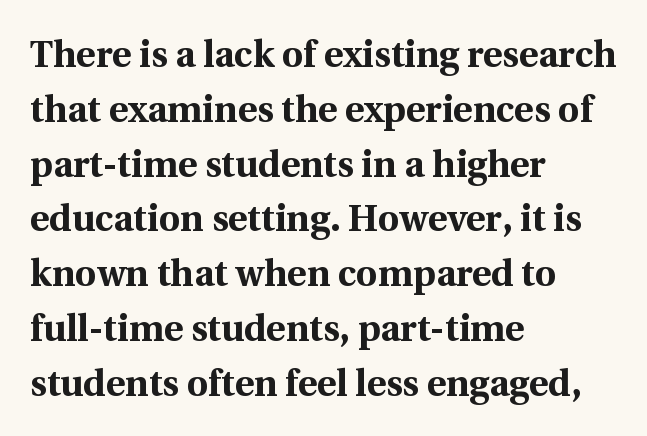
The image shows 37 px bold serif type, upright; set left-aligned, normal line spacing (1.48x), normal letter spacing, not underlined; a medium x-height.
